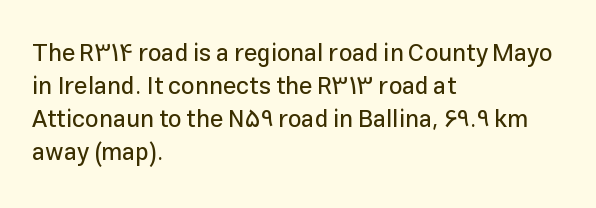
The image shows 24 px text type, upright; set left-aligned, normal line spacing (1.38x), normal letter spacing, not underlined.
